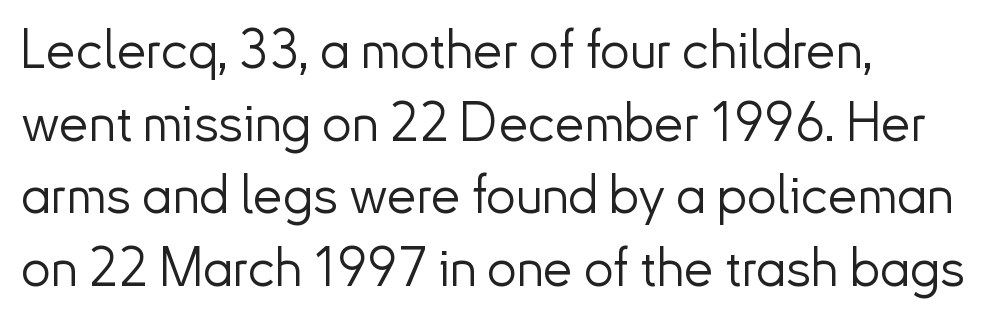
{"serif": "no", "italic": "no", "bold": "no", "weight": "light", "width": "normal", "stroke_contrast": "low", "x_height": "small", "monospaced": "no", "underline": "no", "line_spacing": "normal", "line_spacing_ratio": 1.37, "letter_spacing": "normal", "letter_spacing_em": 0.0, "glyph_px": 53}
